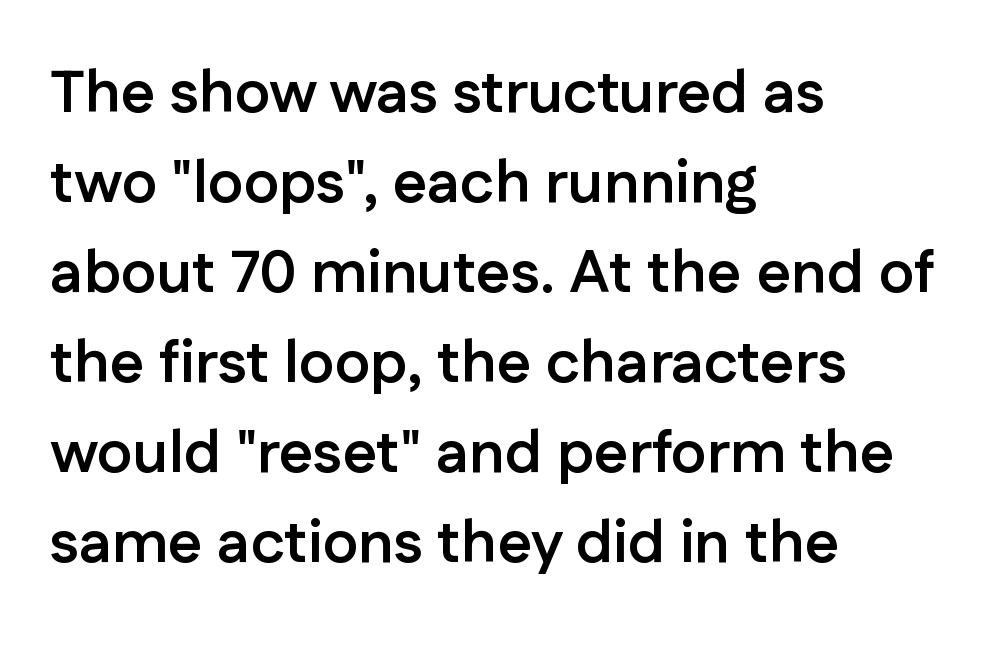
Q: Is the text bold? A: Yes.
Q: Is the text italic (slanted)? A: No, it is upright.
Q: Is the typeface a serif or a sans-serif typeface? A: Sans-serif.
Q: Is the text underlined? A: No.
Q: How is the paragraph aligned? A: Left-aligned.
Q: Is the spacing between letters normal or unusually wide? A: Normal.
Q: Is the spacing between lines tight, normal or loose? A: Normal.
Q: Width (condensed, normal, or wide)? A: Normal.
Q: Stroke contrast? A: Low.
Q: x-height? A: Medium.
Q: Monospaced? A: No.
